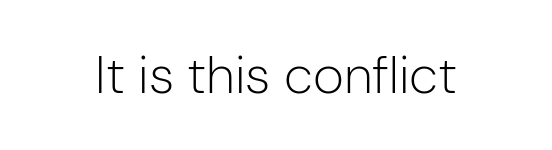
Q: Is the text bold? A: No.
Q: Is the text italic (slanted)? A: No, it is upright.
Q: Is the typeface a serif or a sans-serif typeface? A: Sans-serif.
Q: Is the text underlined? A: No.
Q: Is the spacing between letters normal or unusually wide? A: Normal.
Q: Width (condensed, normal, or wide)? A: Normal.
Q: Stroke contrast? A: Low.
Q: x-height? A: Medium.
Q: Monospaced? A: No.
